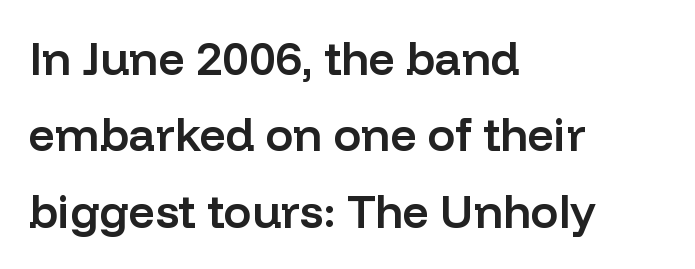
Looks like regular typesetting: each glyph gets only the width it needs. Has an underline been added? It has not. The ragged edge is on the right, which tells us the setting is flush left. Characters follow at the spacing the type designer built in.
